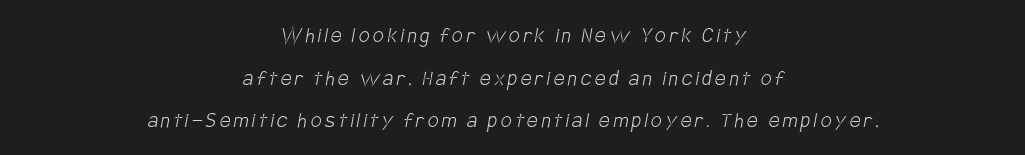
The image shows 24 px text type; set centered, line spacing 1.78x, not underlined.
